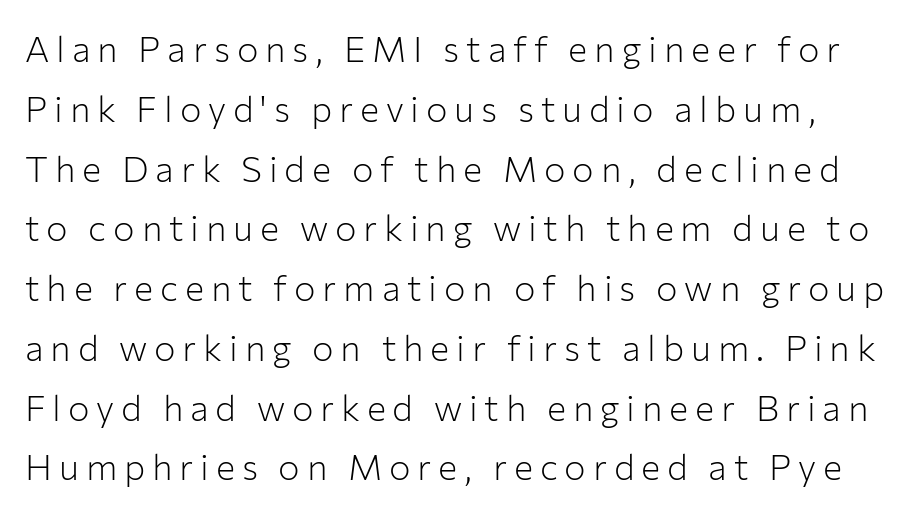
Q: Is the text bold? A: No.
Q: Is the text italic (slanted)? A: No, it is upright.
Q: Is the typeface a serif or a sans-serif typeface? A: Sans-serif.
Q: Is the text underlined? A: No.
Q: Is the spacing between lines tight, normal or loose? A: Normal.
Q: Width (condensed, normal, or wide)? A: Normal.
Q: Stroke contrast? A: Low.
Q: x-height? A: Medium.
Q: Monospaced? A: No.
